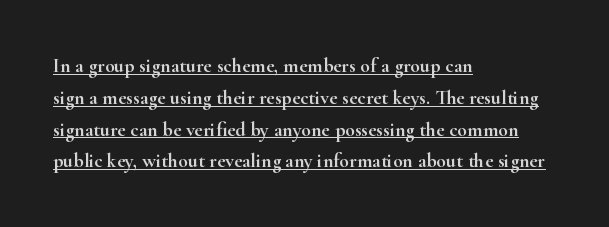
The image shows 20 px text type, upright; set left-aligned, normal line spacing (1.59x), normal letter spacing, underlined.
